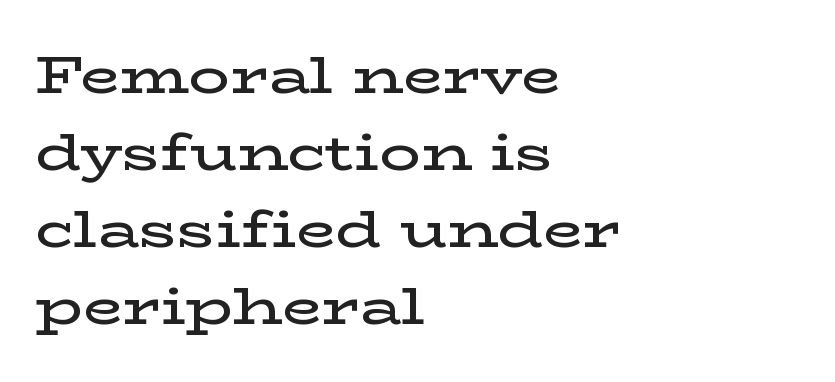
Is there any slant? The stems are plumb. Check under the words: just untouched page. Regarding leading, the lines here are spaced in the standard way. Do the characters align in a grid? No, the font is proportional.
